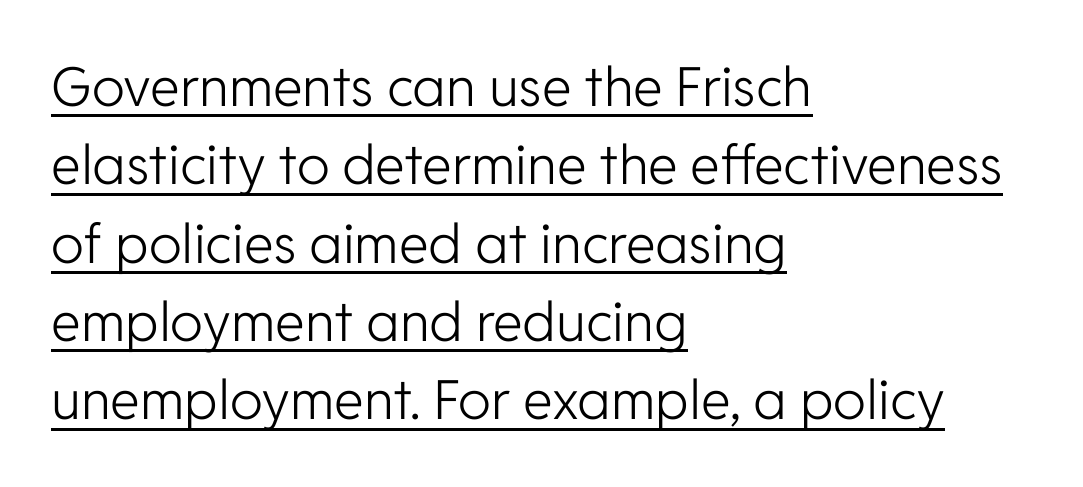
Italic: no, the glyphs are upright roman. Here the glyphs are tracked normally, forming tight word shapes. Leading matches the norm, producing a regular column. Caption: multi-line text, flush left, ragged right. No feet cap the strokes, marking this as sans-serif type. Caption: lettering with a line underneath.
